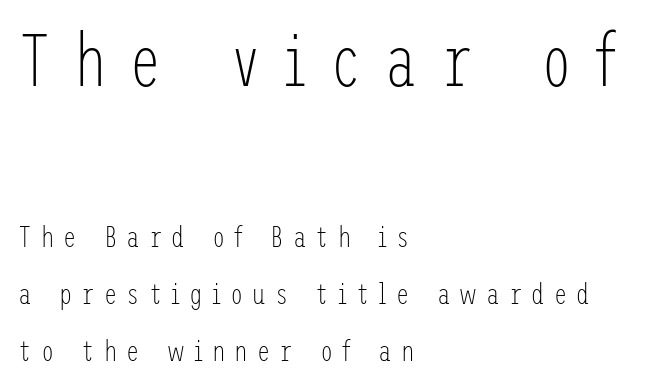
The image shows 74 px light, condensed sans-serif type, upright; set left-aligned, loose line spacing (1.91x), unusually wide letter spacing (+0.3 em), not underlined; the first (top) block is 2.47x larger; low stroke contrast and a medium x-height.
